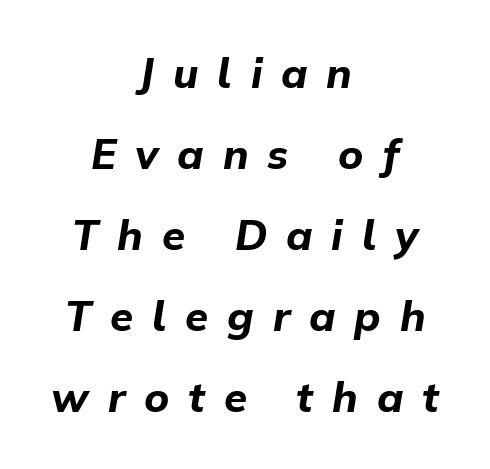
The image shows 42 px bold type, italic (leaning right); set centered, loose line spacing (1.93x), unusually wide letter spacing (+0.45 em), not underlined; low stroke contrast and a medium x-height.
